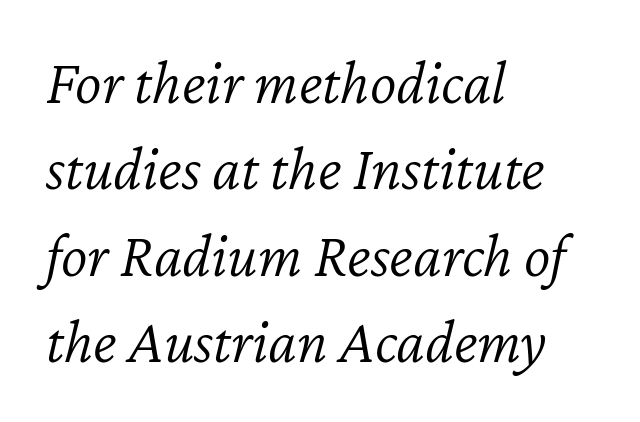
The image shows 63 px light type, italic (leaning right); set left-aligned, normal line spacing (1.37x), normal letter spacing, not underlined; low stroke contrast and a medium x-height.
